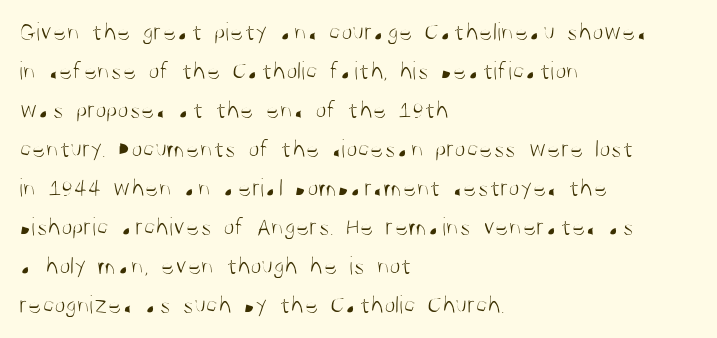
Q: Is the text bold? A: No.
Q: Is the text italic (slanted)? A: No, it is upright.
Q: Is the text underlined? A: No.
Q: How is the paragraph aligned? A: Left-aligned.
Q: Is the spacing between letters normal or unusually wide? A: Normal.
Q: Is the spacing between lines tight, normal or loose? A: Normal.
